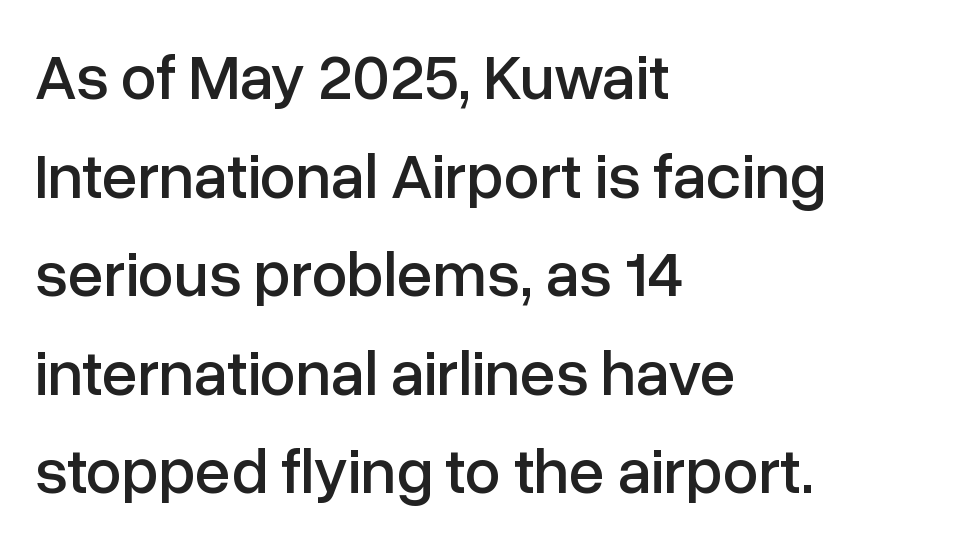
Underline: absent. Posture: straight, roman, zero tilt. Rows of type keep a routine distance in the vertical direction. Look at the tracking — it's just the regular setting, nothing added. A student would call this left alignment; a typographer would say flush left, rag right.
